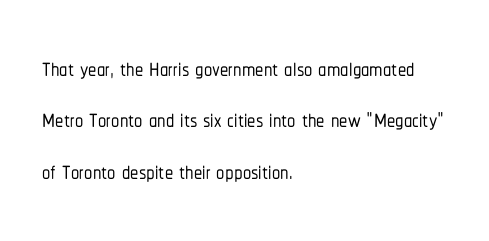
Notice how the passage keeps a crisp vertical edge on the left only. Caption: standard tracking, unaltered. These lines were composed using upright roman letters. The space directly below the letters is spotless. Typographically, this falls in the sans-serif category. Spacing verdict: proportional, widths tailored to each character.
